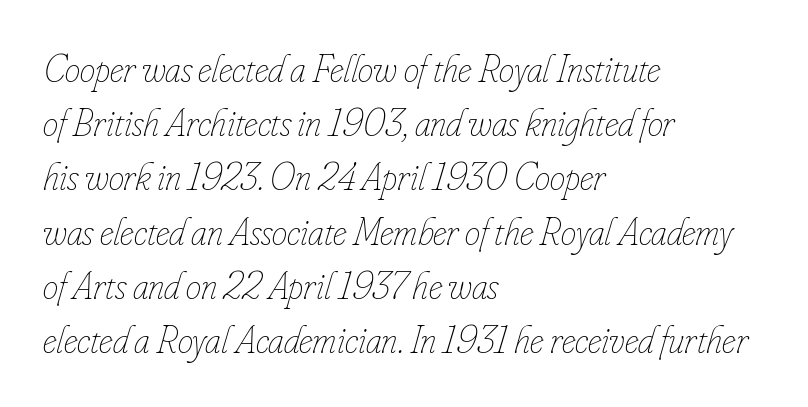
{"italic": "yes", "lean": "right", "slant_degrees": 16, "bold": "no", "weight": "thin", "width": "condensed", "stroke_contrast": "low", "x_height": "small", "monospaced": "no", "underline": "no", "align": "left", "line_spacing": "normal", "line_spacing_ratio": 1.39, "letter_spacing": "normal", "letter_spacing_em": 0.0, "glyph_px": 39}
